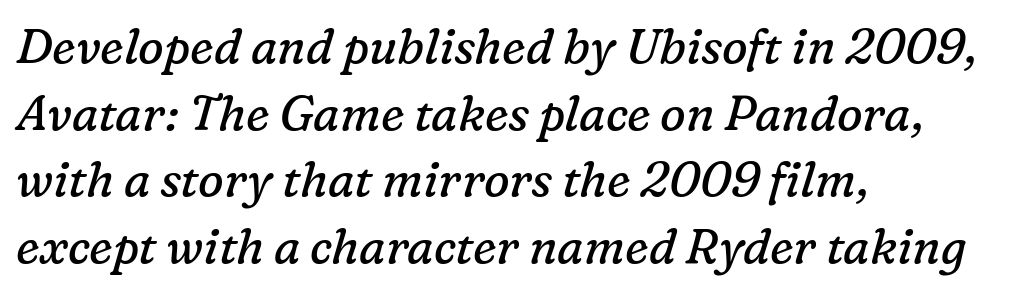
These lines sit exactly where default settings would place them. Letterform terminals end in serifs throughout the passage. The rendering applies a slant to the glyphs. Each letter keeps its own natural width here, so spacing adapts to shape.
